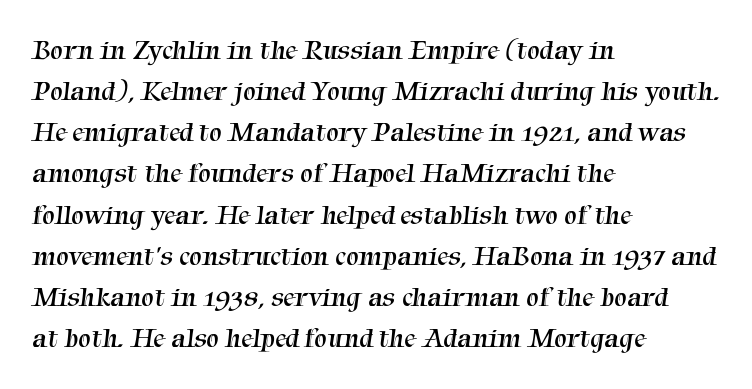
Q: Is the text bold? A: No.
Q: Is the typeface a serif or a sans-serif typeface? A: Serif.
Q: Is the text underlined? A: No.
Q: How is the paragraph aligned? A: Left-aligned.
Q: Is the spacing between letters normal or unusually wide? A: Normal.
Q: Is the spacing between lines tight, normal or loose? A: Normal.
Q: Width (condensed, normal, or wide)? A: Normal.
Q: Stroke contrast? A: Medium.
Q: x-height? A: Medium.
Q: Monospaced? A: No.
